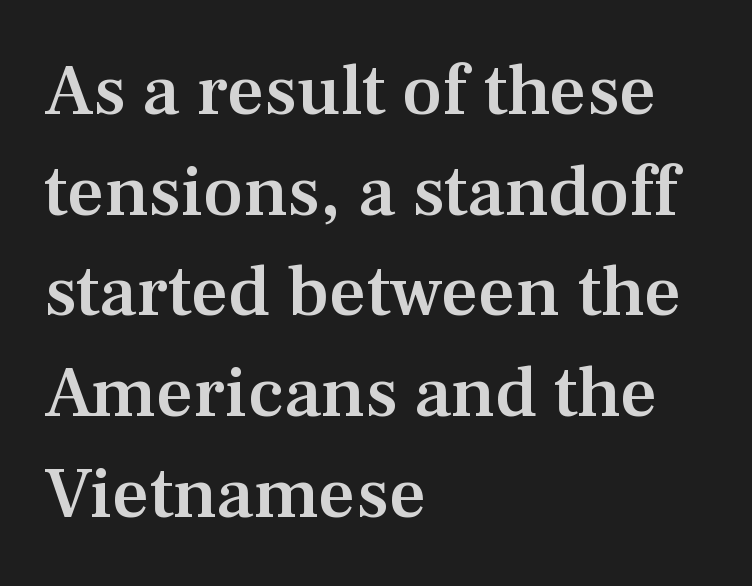
Caption: multi-line text, flush left, ragged right. Any mark beneath the type? The region is blank. Regarding leading, the lines here are spaced in the standard way. This sample uses plain, unmodified letter spacing.
